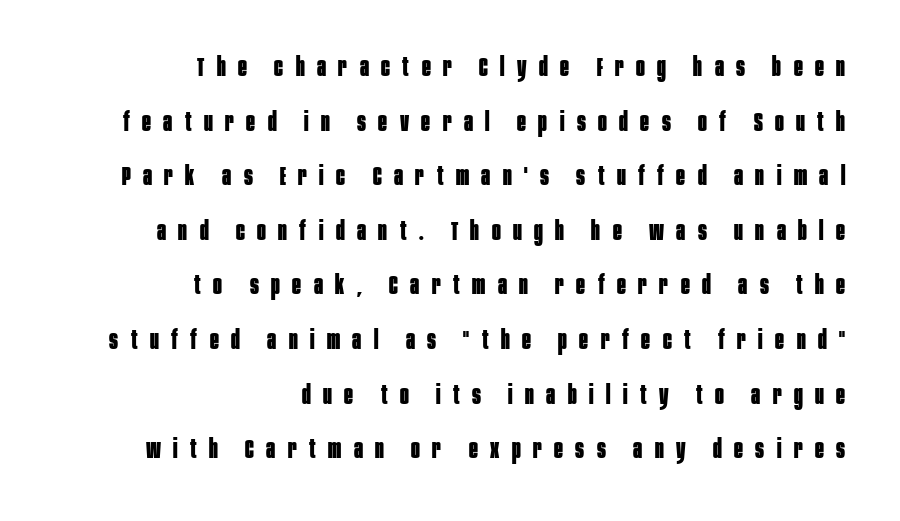
Q: Is the text bold? A: Yes.
Q: Is the text italic (slanted)? A: No, it is upright.
Q: Is the text underlined? A: No.
Q: How is the paragraph aligned? A: Right-aligned.
Q: Is the spacing between letters normal or unusually wide? A: Unusually wide.
Q: Is the spacing between lines tight, normal or loose? A: Loose.
